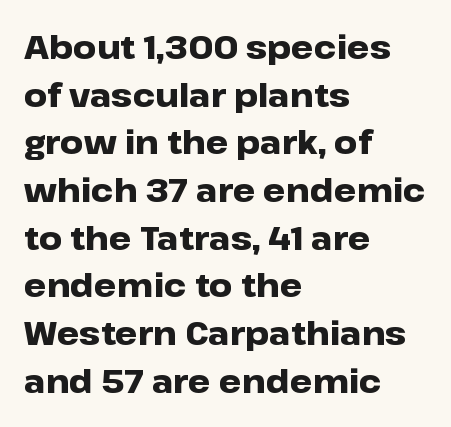
{"serif": "no", "italic": "no", "bold": "yes", "weight": "heavy", "width": "wide", "stroke_contrast": "low", "x_height": "medium", "monospaced": "no", "underline": "no", "align": "left", "line_spacing": "normal", "line_spacing_ratio": 1.49, "letter_spacing": "normal", "letter_spacing_em": 0.0, "glyph_px": 32}
